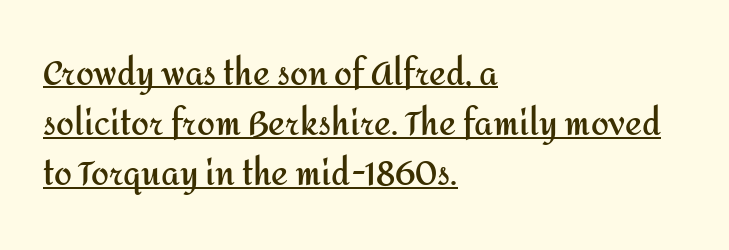
{"serif": "no", "italic": "no", "bold": "yes", "weight": "semibold", "width": "normal", "stroke_contrast": "medium", "x_height": "medium", "monospaced": "no", "underline": "yes", "align": "left", "line_spacing": "normal", "line_spacing_ratio": 1.57, "letter_spacing": "normal", "letter_spacing_em": 0.0, "glyph_px": 32}
